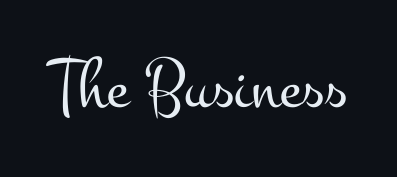
{"bold": "no", "weight": "light", "width": "wide", "stroke_contrast": "medium", "x_height": "small", "monospaced": "no", "underline": "no", "letter_spacing": "normal", "letter_spacing_em": 0.0, "glyph_px": 73}
